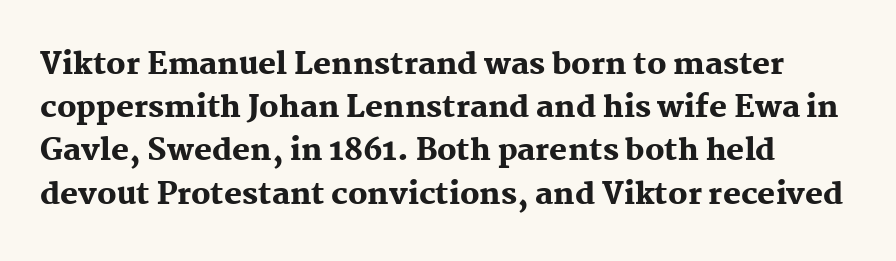
What stands out about the letter spacing? Nothing — it is the standard amount. As a designer I'd log this as weight 700, bold. Normally led — the rows are evenly, conventionally spaced. The rendering uses natural spacing where letterforms have individual widths. The passage shown is not underscored anywhere. Designer's note — italics off, roman on.
